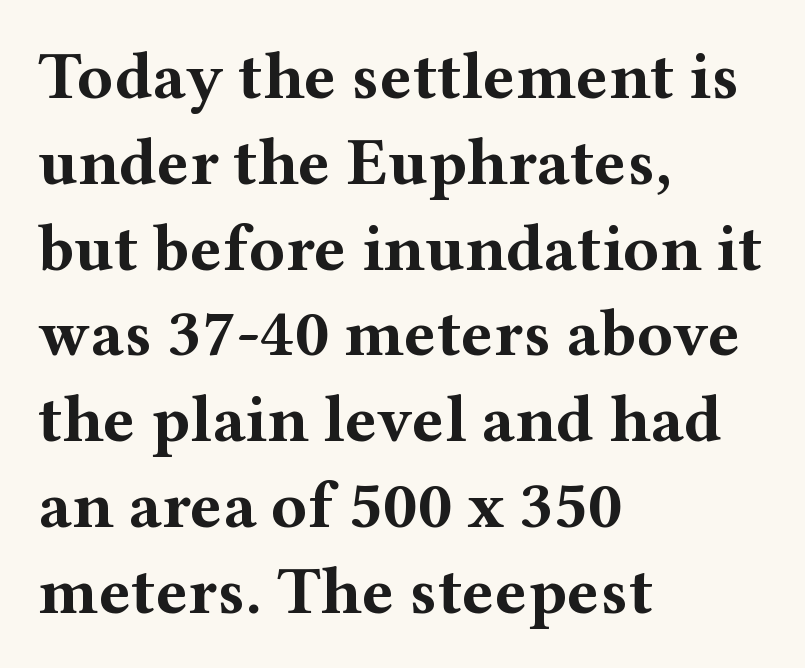
Does the leading feel generous? No, just average. The string is rendered with underlining switched off. Do the characters align in a grid? No, the font is proportional. Vertical strokes here are truly vertical. Compared with a centered layout, this one pins lines to the left instead. Nothing unusual about the tracking: characters are spaced as the font intends.
